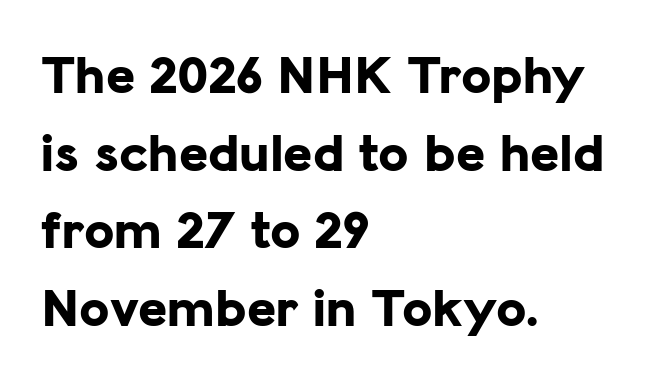
The image shows 55 px bold sans-serif type, upright; set left-aligned, normal line spacing (1.41x), normal letter spacing, not underlined; low stroke contrast and a medium x-height.
